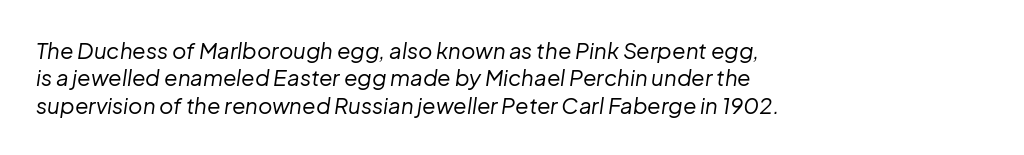
Q: Is the text bold? A: No.
Q: Is the text italic (slanted)? A: Yes, it leans right by about 8 degrees.
Q: Is the text underlined? A: No.
Q: How is the paragraph aligned? A: Left-aligned.
Q: Is the spacing between letters normal or unusually wide? A: Normal.
Q: Is the spacing between lines tight, normal or loose? A: Normal.
